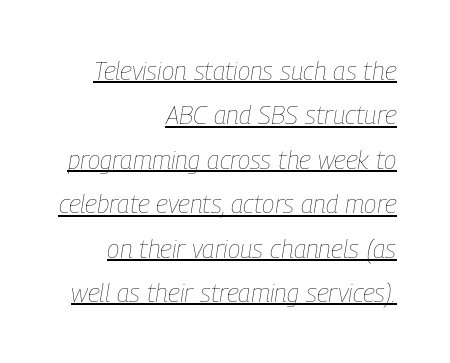
Q: Is the text bold? A: No.
Q: Is the text italic (slanted)? A: Yes, it leans right by about 9 degrees.
Q: Is the text underlined? A: Yes.
Q: How is the paragraph aligned? A: Right-aligned.
Q: Is the spacing between letters normal or unusually wide? A: Normal.
